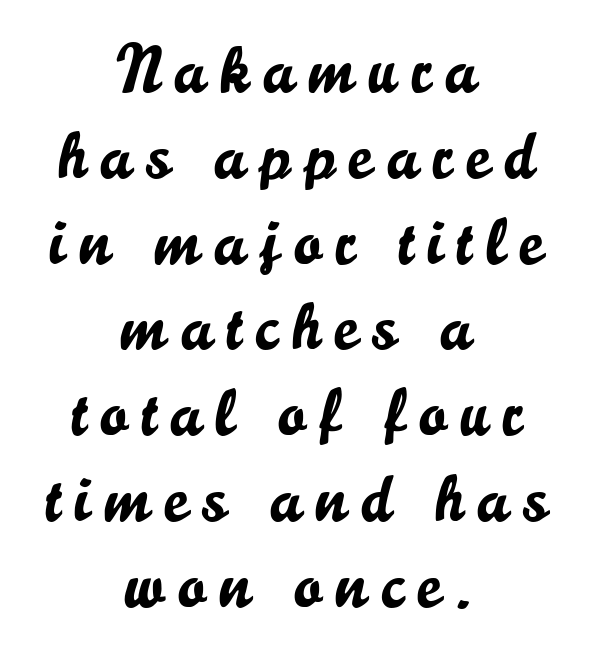
Q: Is the text italic (slanted)? A: Yes.
Q: Is the typeface a serif or a sans-serif typeface? A: Sans-serif.
Q: Is the text underlined? A: No.
Q: How is the paragraph aligned? A: Centered.
Q: Is the spacing between letters normal or unusually wide? A: Unusually wide.
Q: Is the spacing between lines tight, normal or loose? A: Normal.
Q: Width (condensed, normal, or wide)? A: Normal.
Q: Stroke contrast? A: Low.
Q: x-height? A: Small.
Q: Monospaced? A: No.
